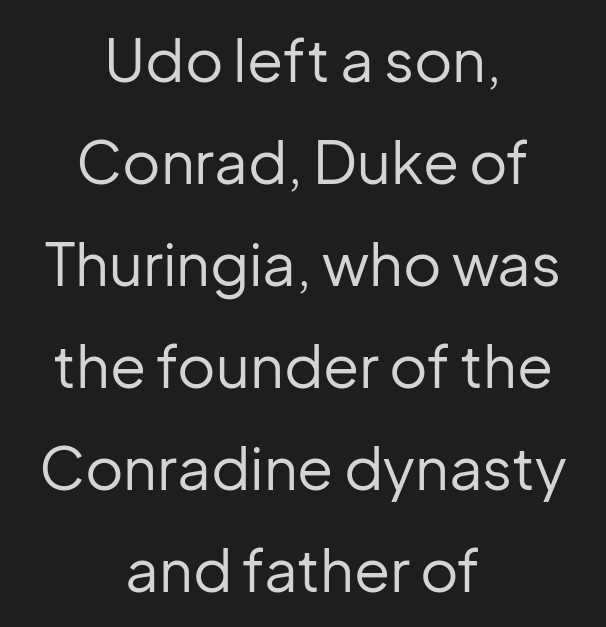
The image shows 59 px regular-weight sans-serif type, upright; set centered, line spacing 1.73x, normal letter spacing, not underlined; low stroke contrast and a medium x-height.
